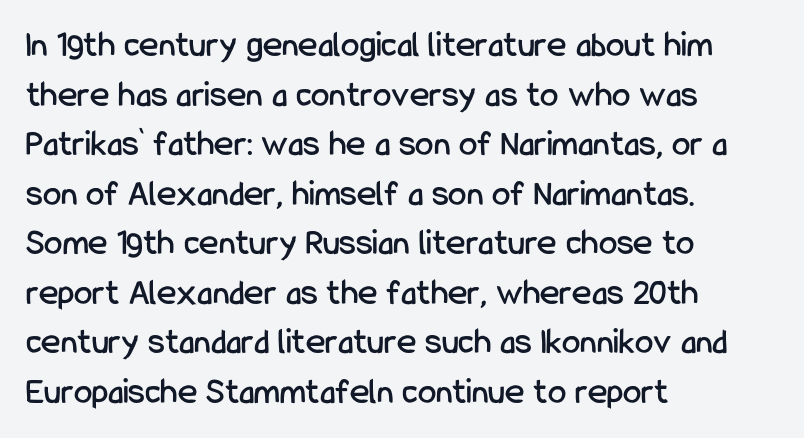
{"serif": "no", "italic": "no", "width": "condensed", "stroke_contrast": "low", "x_height": "medium", "monospaced": "no", "underline": "no", "align": "left", "line_spacing": "normal", "line_spacing_ratio": 1.34, "letter_spacing": "normal", "letter_spacing_em": 0.0, "glyph_px": 37}
